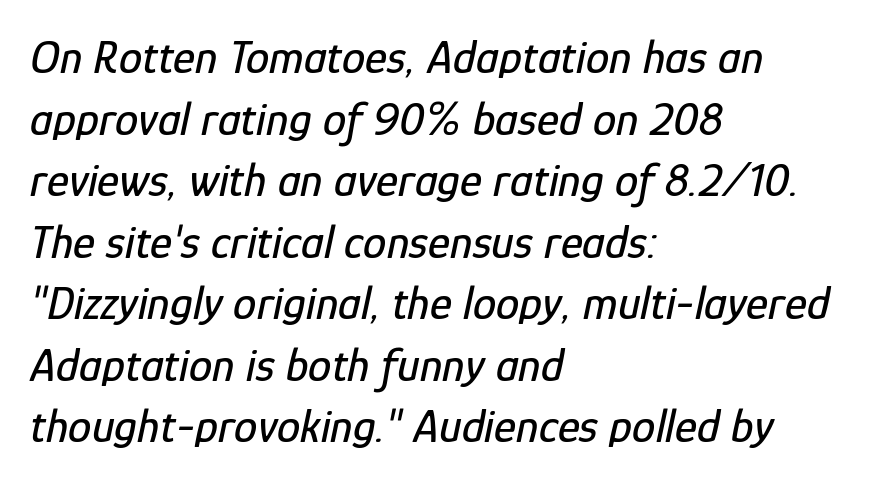
Q: Is the text italic (slanted)? A: Yes, it leans right by about 12 degrees.
Q: Is the text underlined? A: No.
Q: How is the paragraph aligned? A: Left-aligned.
Q: Is the spacing between letters normal or unusually wide? A: Normal.
Q: Is the spacing between lines tight, normal or loose? A: Normal.
Q: Width (condensed, normal, or wide)? A: Condensed.
Q: Stroke contrast? A: Low.
Q: x-height? A: Medium.
Q: Monospaced? A: No.
